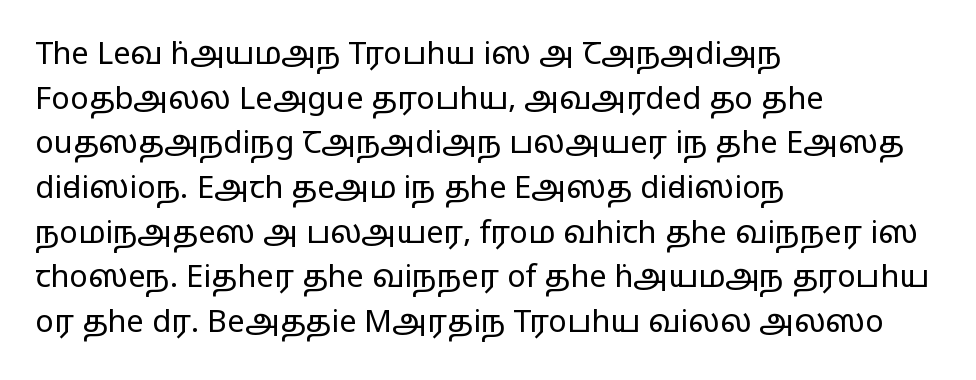
Observe the ordinary spacing: letters are neighbours, not strangers. Vertical spacing — default. Each letter's strokes conclude bluntly, with no projecting serifs. The rendering uses natural spacing where letterforms have individual widths. A quiet, ordinary-to-light weight characterises the typeface. Upright lettering throughout.
